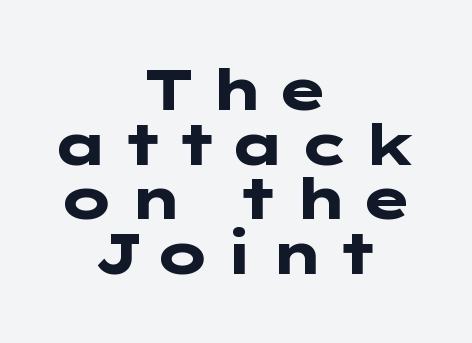
The image shows 57 px heavy, wide sans-serif type, upright; set centered, tight line spacing (0.96x), not underlined; low stroke contrast and a medium x-height.
